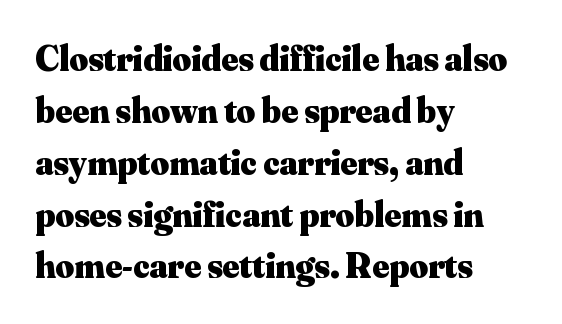
The image shows 36 px heavy serif type, upright; set left-aligned, normal line spacing (1.44x), normal letter spacing, not underlined; medium stroke contrast and a small x-height.
